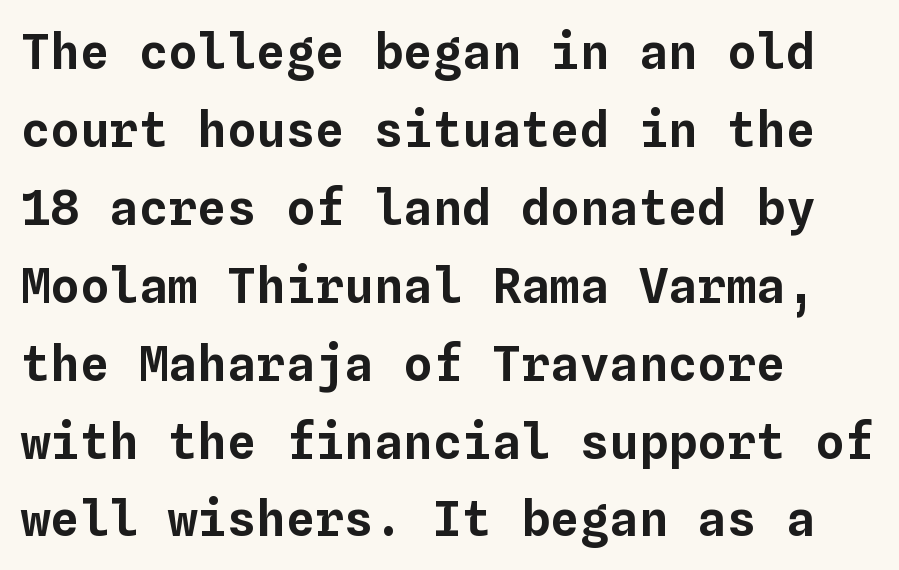
Q: Is the text italic (slanted)? A: No, it is upright.
Q: Is the text underlined? A: No.
Q: How is the paragraph aligned? A: Left-aligned.
Q: Is the spacing between letters normal or unusually wide? A: Normal.
Q: Is the spacing between lines tight, normal or loose? A: Normal.
Q: Width (condensed, normal, or wide)? A: Normal.
Q: Stroke contrast? A: Low.
Q: x-height? A: Medium.
Q: Monospaced? A: Yes.
